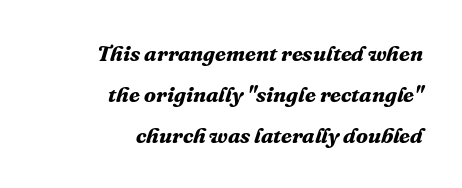
Line ends are locked; line starts wander. Would a proofreader flag this as italicized? Yes. Is the letter spacing exaggerated? No — it looks like the ordinary default. Descender tails drop into unmarked territory.
